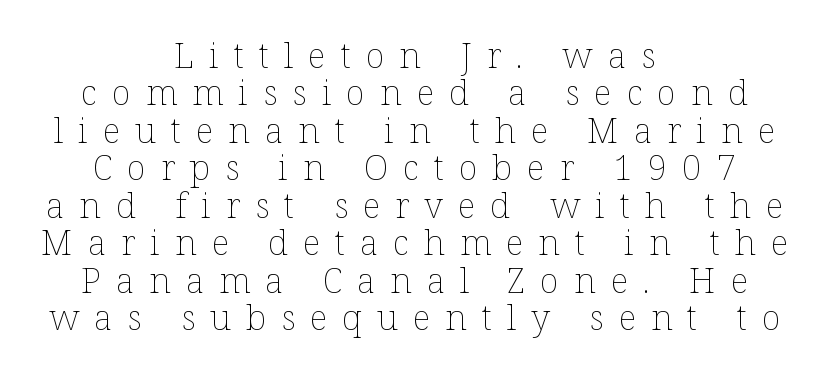
One glance says dense: line gaps are narrower than usual. A light-to-regular cut is what we see here. Proportional: the letters do not fall into vertical columns. Inter-character spacing is expanded well beyond the font's built-in metrics. Has an underline been added? It has not. Caption: multi-line text, centered on the measure.
